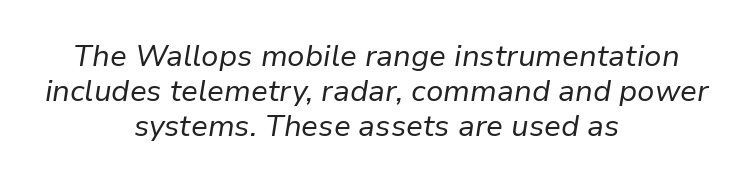
{"italic": "yes", "lean": "right", "slant_degrees": 9, "bold": "no", "weight": "regular", "width": "normal", "stroke_contrast": "low", "x_height": "medium", "monospaced": "no", "underline": "no", "align": "center", "line_spacing_ratio": 1.17, "letter_spacing": "normal", "letter_spacing_em": 0.0, "glyph_px": 30}
